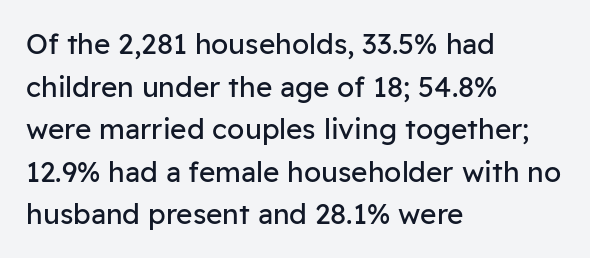
Tracking value appears to be zero — textbook default spacing. Alignment: flush left. In terms of letterform style, serifs are entirely absent. The weight tops out at a normal text grade.
